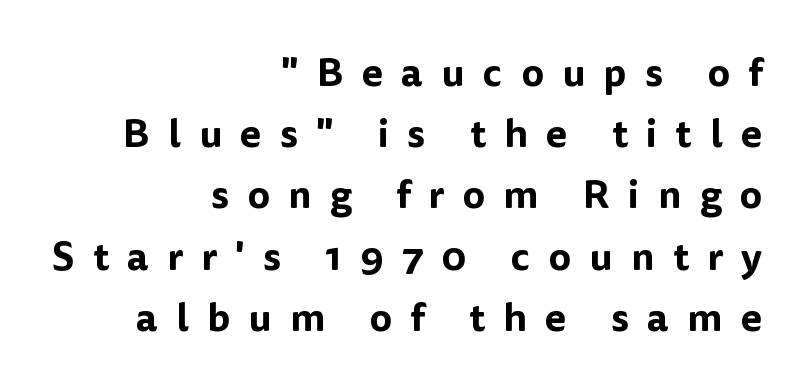
{"serif": "no", "italic": "no", "width": "normal", "stroke_contrast": "low", "x_height": "medium", "monospaced": "no", "underline": "no", "align": "right", "line_spacing": "normal", "line_spacing_ratio": 1.57, "letter_spacing": "wide", "letter_spacing_em": 0.47, "glyph_px": 39}
